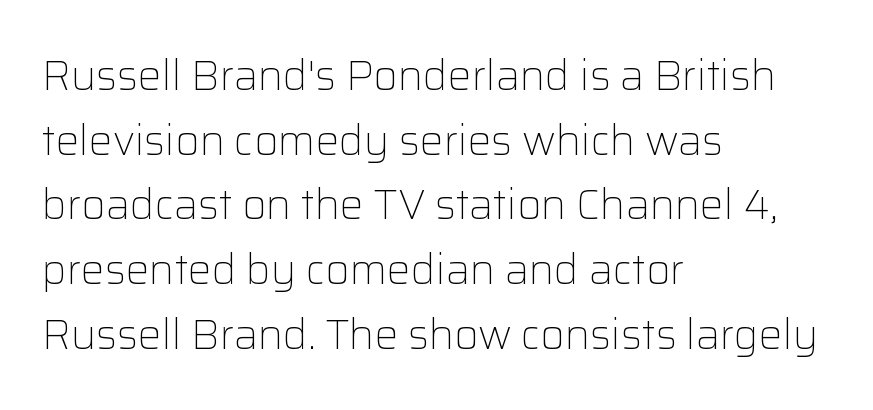
{"serif": "no", "italic": "no", "bold": "no", "weight": "light", "width": "normal", "stroke_contrast": "low", "x_height": "medium", "monospaced": "no", "underline": "no", "align": "left", "line_spacing": "normal", "line_spacing_ratio": 1.54, "letter_spacing": "normal", "letter_spacing_em": 0.0, "glyph_px": 42}
